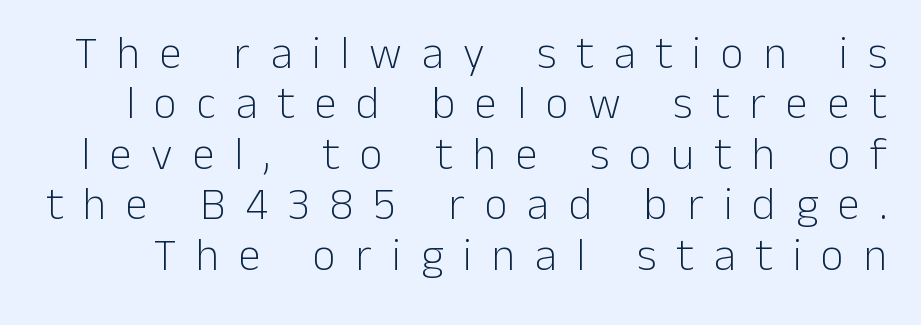
Q: Is the text bold? A: No.
Q: Is the text italic (slanted)? A: No, it is upright.
Q: Is the typeface a serif or a sans-serif typeface? A: Sans-serif.
Q: Is the text underlined? A: No.
Q: Is the spacing between letters normal or unusually wide? A: Unusually wide.
Q: Is the spacing between lines tight, normal or loose? A: Tight.
Q: Width (condensed, normal, or wide)? A: Normal.
Q: Stroke contrast? A: Low.
Q: x-height? A: Medium.
Q: Monospaced? A: No.
